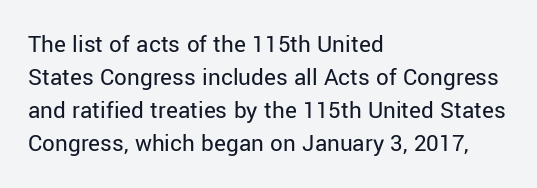
The image shows 25 px text type, upright; set left-aligned, normal line spacing (1.32x), normal letter spacing, not underlined.
